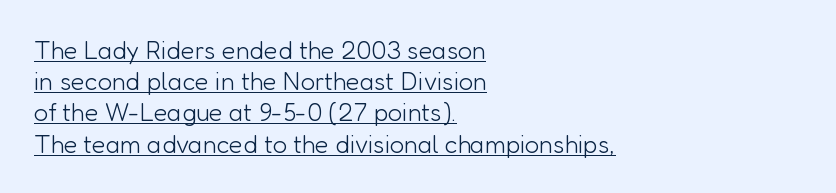
Q: Is the text bold? A: No.
Q: Is the text italic (slanted)? A: No, it is upright.
Q: Is the text underlined? A: Yes.
Q: How is the paragraph aligned? A: Left-aligned.
Q: Is the spacing between letters normal or unusually wide? A: Normal.
Q: Is the spacing between lines tight, normal or loose? A: Normal.
